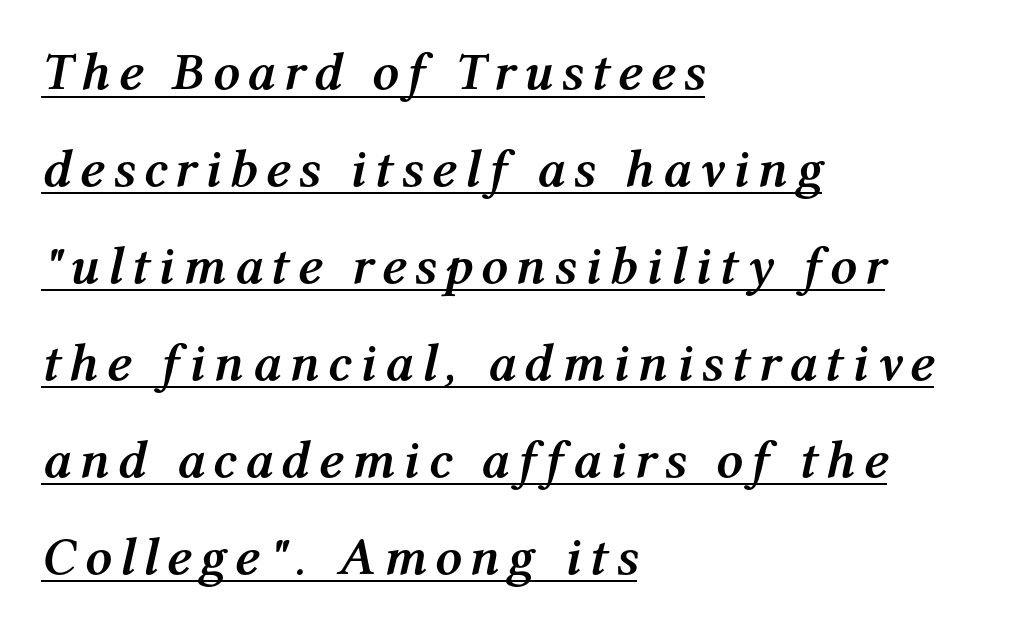
The image shows 53 px semibold type, italic (leaning right); set left-aligned, line spacing 1.83x, underlined; medium stroke contrast and a medium x-height.
